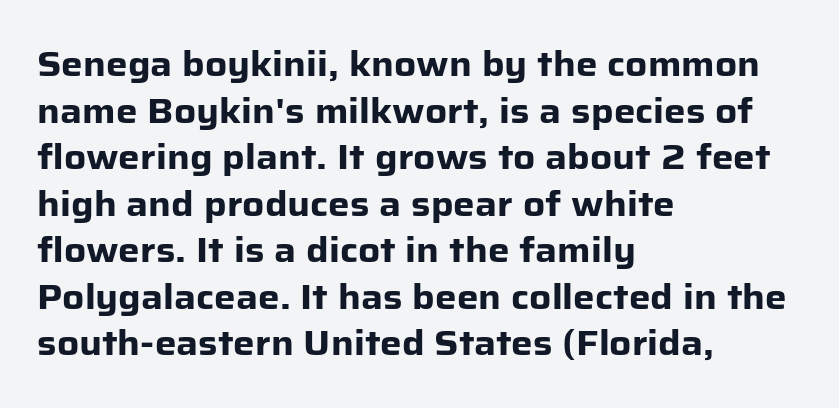
The face used here is rendered with its standard letterfit. A classic flush-left, rag-right setting is used for this passage. A bare baseline throughout the passage. Looks like regular typesetting: each glyph gets only the width it needs.
